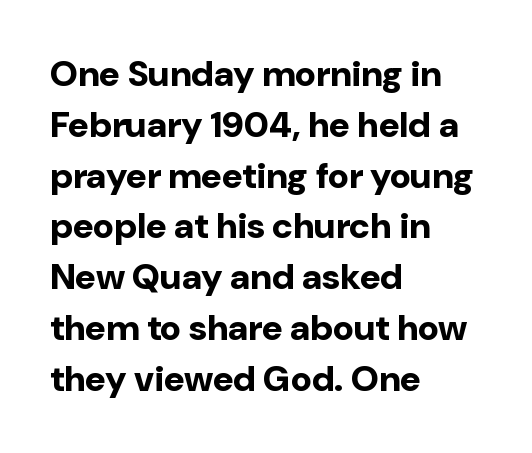
{"serif": "no", "italic": "no", "bold": "yes", "weight": "bold", "width": "normal", "stroke_contrast": "low", "x_height": "medium", "monospaced": "no", "underline": "no", "align": "left", "line_spacing": "normal", "line_spacing_ratio": 1.41, "letter_spacing": "normal", "letter_spacing_em": 0.0, "glyph_px": 36}
